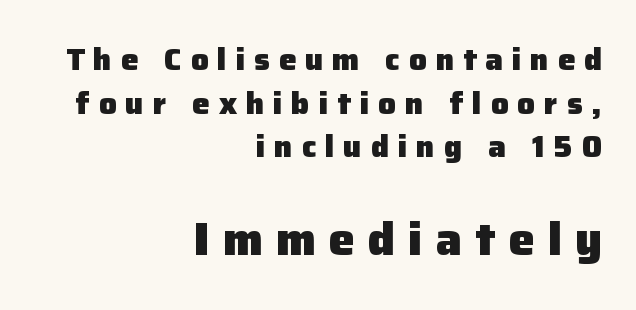
{"serif": "no", "italic": "no", "bold": "yes", "weight": "heavy", "width": "normal", "stroke_contrast": "low", "x_height": "medium", "monospaced": "no", "underline": "no", "align": "right", "line_spacing": "normal", "line_spacing_ratio": 1.41, "letter_spacing": "wide", "letter_spacing_em": 0.29, "larger_block": "second", "size_ratio": 1.48, "glyph_px": 46}
